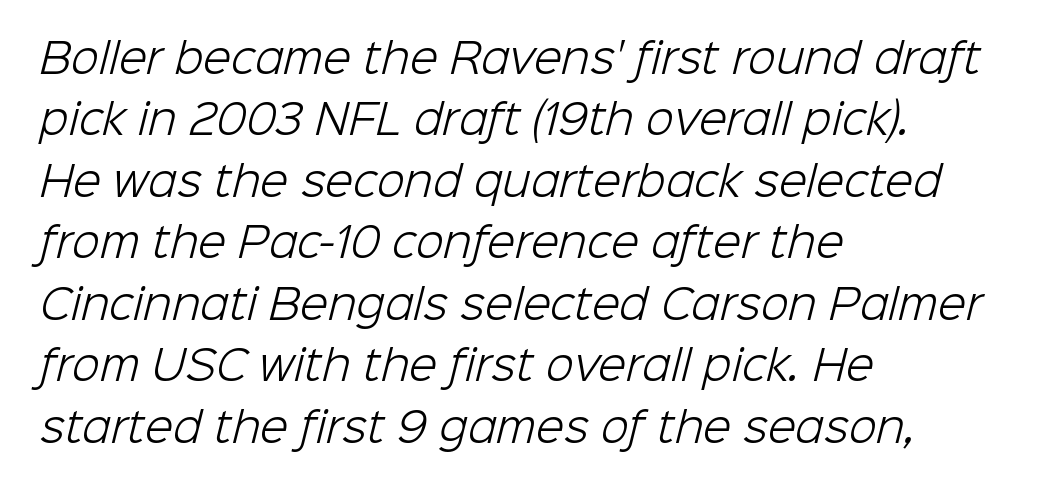
{"serif": "no", "bold": "no", "weight": "light", "width": "normal", "stroke_contrast": "low", "x_height": "medium", "monospaced": "no", "underline": "no", "align": "left", "line_spacing": "normal", "line_spacing_ratio": 1.5, "letter_spacing": "normal", "letter_spacing_em": 0.0, "glyph_px": 41}
